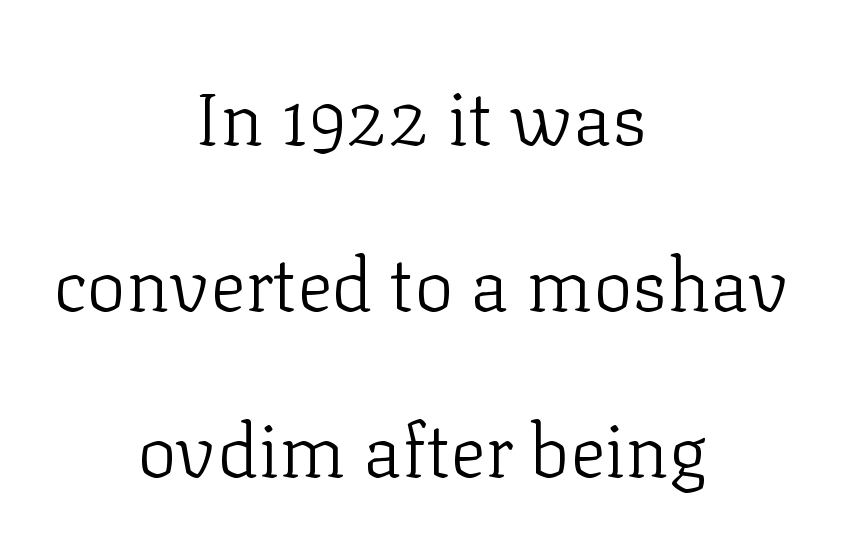
The image shows 74 px light serif type, upright; set centered, loose line spacing (2.24x), normal letter spacing, not underlined; low stroke contrast and a medium x-height.
